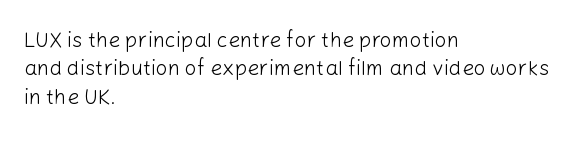
Evenly set lines give the paragraph a standard silhouette. Students, note that the glyphs here touch the page at normal intervals. In terms of posture, this sample is upright. Typeset ragged right — the left edge is the straight one.
